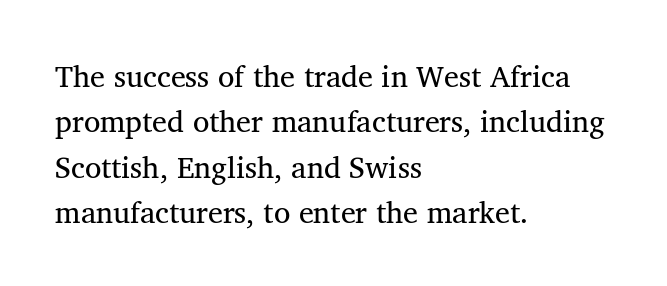
{"serif": "yes", "bold": "no", "weight": "regular", "width": "normal", "stroke_contrast": "medium", "x_height": "medium", "monospaced": "no", "underline": "no", "align": "left", "line_spacing": "normal", "line_spacing_ratio": 1.51, "letter_spacing": "normal", "letter_spacing_em": 0.0, "glyph_px": 30}
